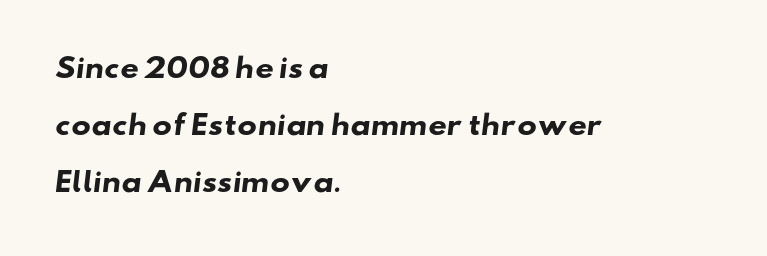
{"bold": "yes", "underline": "no", "align": "left", "line_spacing": "loose", "line_spacing_ratio": 2.19, "letter_spacing": "normal", "letter_spacing_em": 0.0, "glyph_px": 26}
